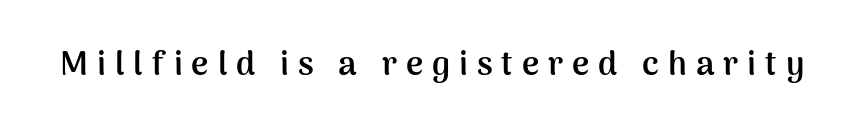
Strong, thick strokes mark this as bold type. Check the space under the baseline: it is left empty. The passage shown is typeset with a sans-serif family. Note the varied advance widths — an 'i' is clearly narrower than an 'm'. Characters follow at a spacing far wider than the type designer built in. Style check: upright.
